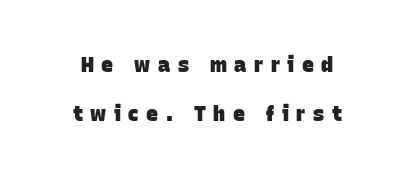
Compared with typical body copy, the letter spacing here is much looser. A clean baseline with only descenders dipping below it. The lines are spread far apart with generous leading. Thick stems and heavy bowls — unmistakably bold.
